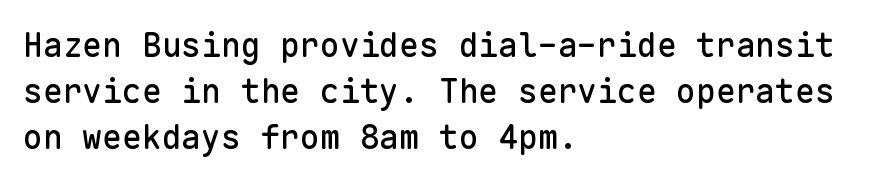
Q: Is the text italic (slanted)? A: No, it is upright.
Q: Is the typeface a serif or a sans-serif typeface? A: Sans-serif.
Q: Is the text underlined? A: No.
Q: How is the paragraph aligned? A: Left-aligned.
Q: Is the spacing between letters normal or unusually wide? A: Normal.
Q: Is the spacing between lines tight, normal or loose? A: Normal.
Q: Width (condensed, normal, or wide)? A: Normal.
Q: Stroke contrast? A: Low.
Q: x-height? A: Medium.
Q: Monospaced? A: Yes.
